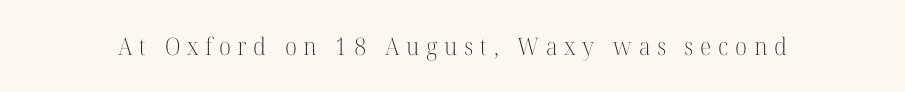
Q: Is the text bold? A: No.
Q: Is the text italic (slanted)? A: No, it is upright.
Q: Is the text underlined? A: No.
Q: Is the spacing between letters normal or unusually wide? A: Unusually wide.
